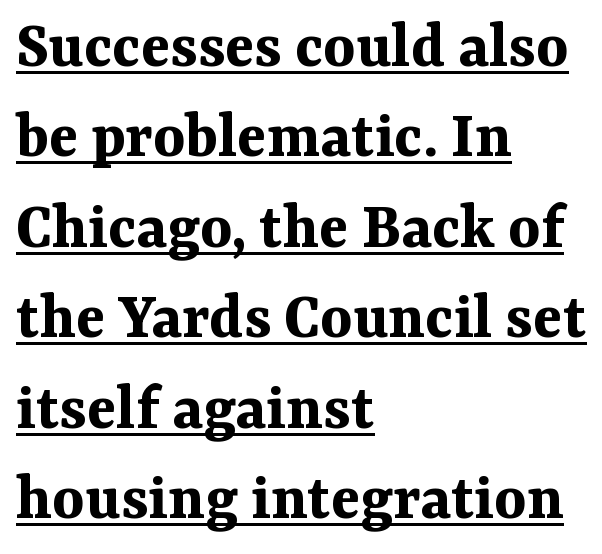
{"serif": "yes", "italic": "no", "bold": "yes", "weight": "bold", "width": "normal", "stroke_contrast": "medium", "x_height": "medium", "monospaced": "no", "underline": "yes", "align": "left", "line_spacing": "normal", "line_spacing_ratio": 1.33, "letter_spacing": "normal", "letter_spacing_em": 0.0, "glyph_px": 68}
